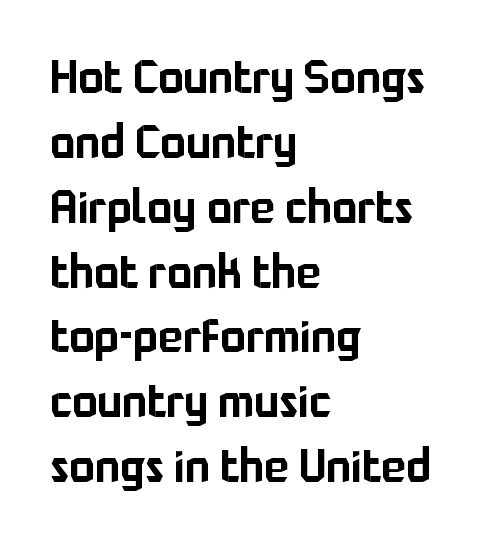
Q: Is the text italic (slanted)? A: No, it is upright.
Q: Is the typeface a serif or a sans-serif typeface? A: Sans-serif.
Q: Is the text underlined? A: No.
Q: How is the paragraph aligned? A: Left-aligned.
Q: Is the spacing between letters normal or unusually wide? A: Normal.
Q: Is the spacing between lines tight, normal or loose? A: Normal.
Q: Width (condensed, normal, or wide)? A: Normal.
Q: Stroke contrast? A: Low.
Q: x-height? A: Medium.
Q: Monospaced? A: No.
